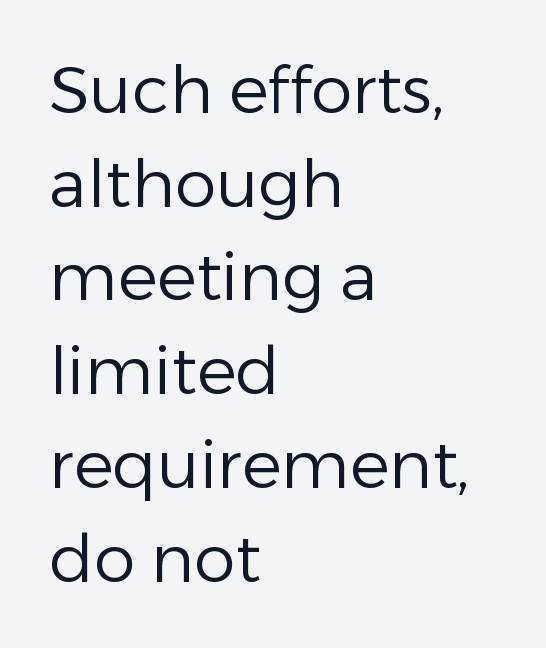
{"serif": "no", "italic": "no", "bold": "no", "weight": "regular", "width": "normal", "stroke_contrast": "low", "x_height": "medium", "monospaced": "no", "underline": "no", "align": "left", "line_spacing": "normal", "line_spacing_ratio": 1.42, "letter_spacing": "normal", "letter_spacing_em": 0.0, "glyph_px": 66}
